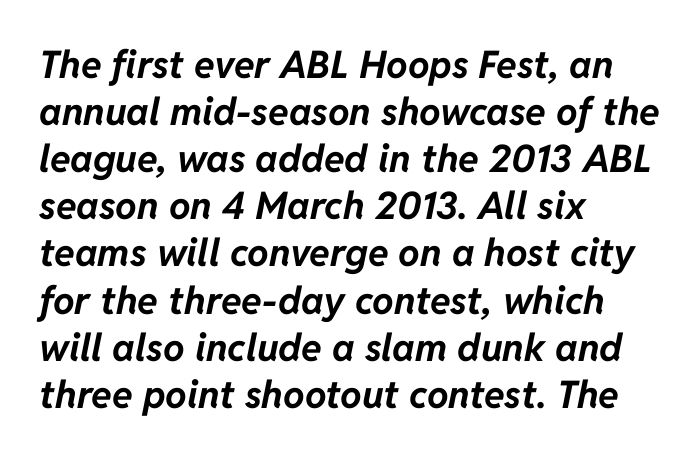
Q: Is the text bold? A: Yes.
Q: Is the text italic (slanted)? A: Yes, it leans right by about 11 degrees.
Q: Is the text underlined? A: No.
Q: How is the paragraph aligned? A: Left-aligned.
Q: Is the spacing between letters normal or unusually wide? A: Normal.
Q: Width (condensed, normal, or wide)? A: Normal.
Q: Stroke contrast? A: Low.
Q: x-height? A: Medium.
Q: Monospaced? A: No.
